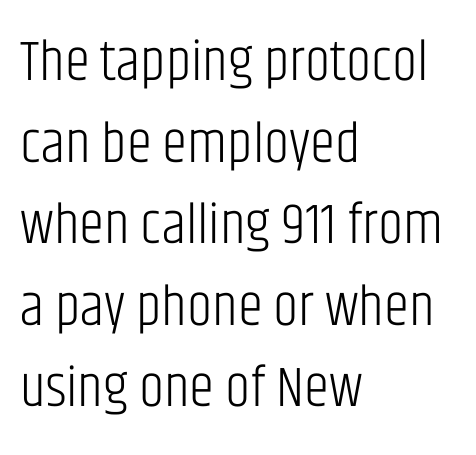
No feet cap the strokes, marking this as sans-serif type. Clear beneath every line of the passage. Heft: none added — not bold. Proportional: the letters do not fall into vertical columns. What stands out about the letter spacing? Nothing — it is the standard amount. These lines sit exactly where default settings would place them.
